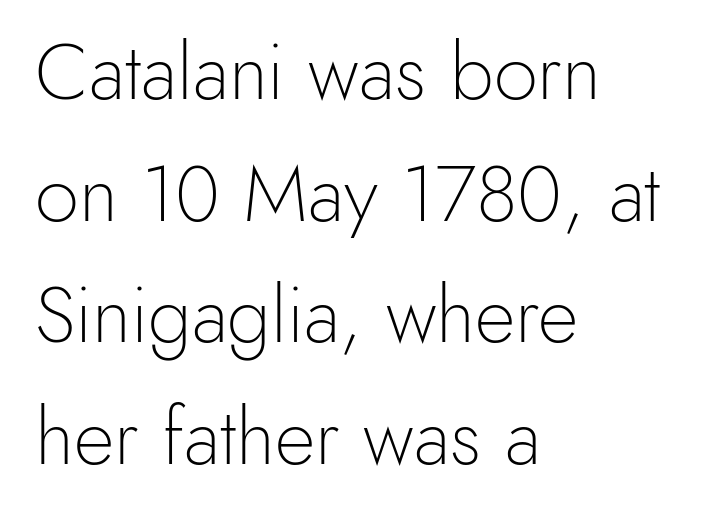
Q: Is the text bold? A: No.
Q: Is the text italic (slanted)? A: No, it is upright.
Q: Is the typeface a serif or a sans-serif typeface? A: Sans-serif.
Q: Is the text underlined? A: No.
Q: How is the paragraph aligned? A: Left-aligned.
Q: Is the spacing between letters normal or unusually wide? A: Normal.
Q: Is the spacing between lines tight, normal or loose? A: Normal.
Q: Width (condensed, normal, or wide)? A: Normal.
Q: x-height? A: Small.
Q: Monospaced? A: No.
